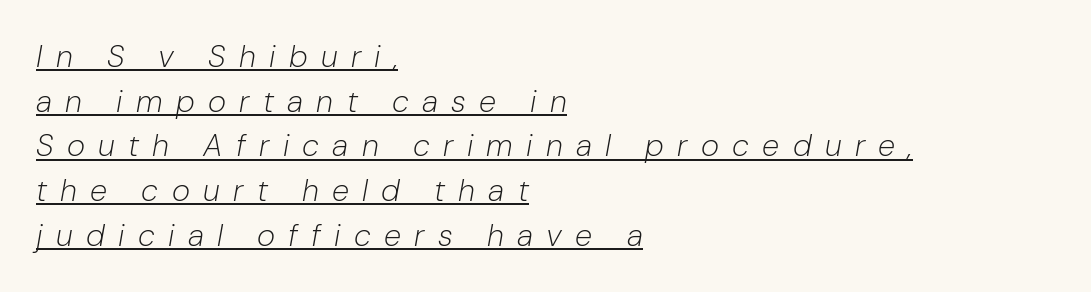
Q: Is the text bold? A: No.
Q: Is the text italic (slanted)? A: Yes, it leans right by about 10 degrees.
Q: Is the text underlined? A: Yes.
Q: How is the paragraph aligned? A: Left-aligned.
Q: Is the spacing between letters normal or unusually wide? A: Unusually wide.
Q: Is the spacing between lines tight, normal or loose? A: Normal.
Q: Width (condensed, normal, or wide)? A: Normal.
Q: Stroke contrast? A: Low.
Q: x-height? A: Medium.
Q: Monospaced? A: No.
